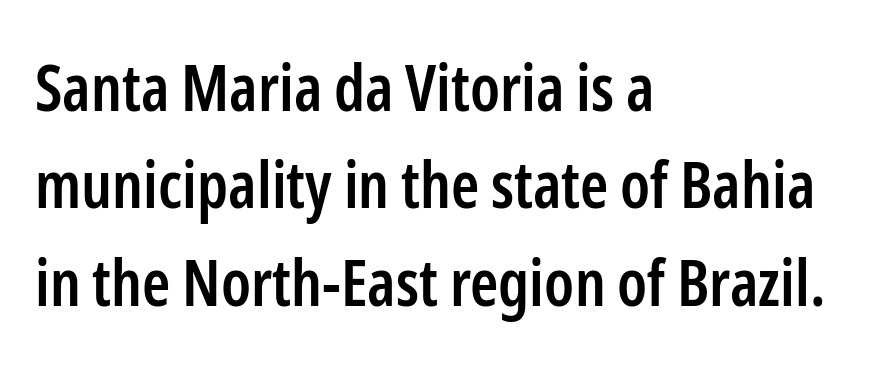
Posture: vertical. Leftover space on each line is placed entirely after the last word. Quick note: interline space is typical. Short note: letters normally spaced. Descenders are the only things crossing below the line. Is this a fixed-width face? No — the glyphs have proportional, varying widths.
